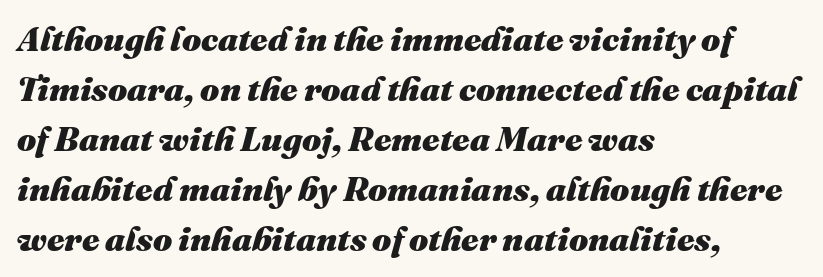
The image shows 34 px heavy type, italic (leaning right); set left-aligned, normal line spacing (1.47x), normal letter spacing, not underlined; medium stroke contrast and a medium x-height.
